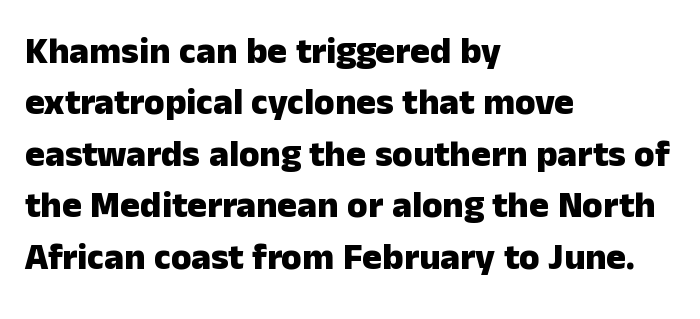
Spacing between characters is what you'd get straight out of the box. In terms of leading, this rendering sits right in the middle. Caption: multi-line text, flush left, ragged right. The type sits square on the baseline with zero lean.
